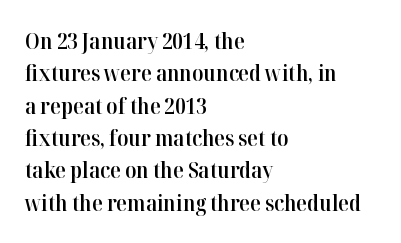
{"italic": "no", "bold": "semi", "underline": "no", "align": "left", "line_spacing": "normal", "line_spacing_ratio": 1.47, "letter_spacing": "normal", "letter_spacing_em": 0.0, "glyph_px": 22}
